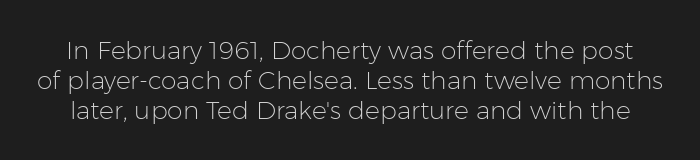
How are the letters spaced? Ordinarily, with no added tracking. Weight: in the light-to-regular range. The strip under each line holds only bare page. These lines were composed using upright roman letters.
